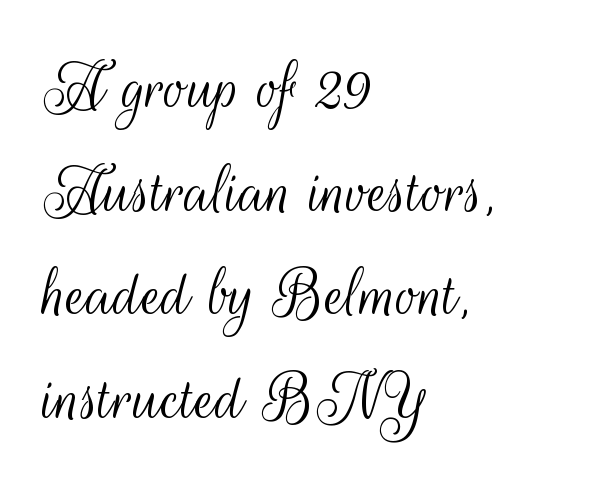
{"serif": "no", "bold": "no", "weight": "light", "width": "condensed", "stroke_contrast": "medium", "x_height": "small", "monospaced": "no", "underline": "no", "align": "left", "line_spacing": "normal", "line_spacing_ratio": 1.4, "letter_spacing": "normal", "letter_spacing_em": 0.0, "glyph_px": 74}
